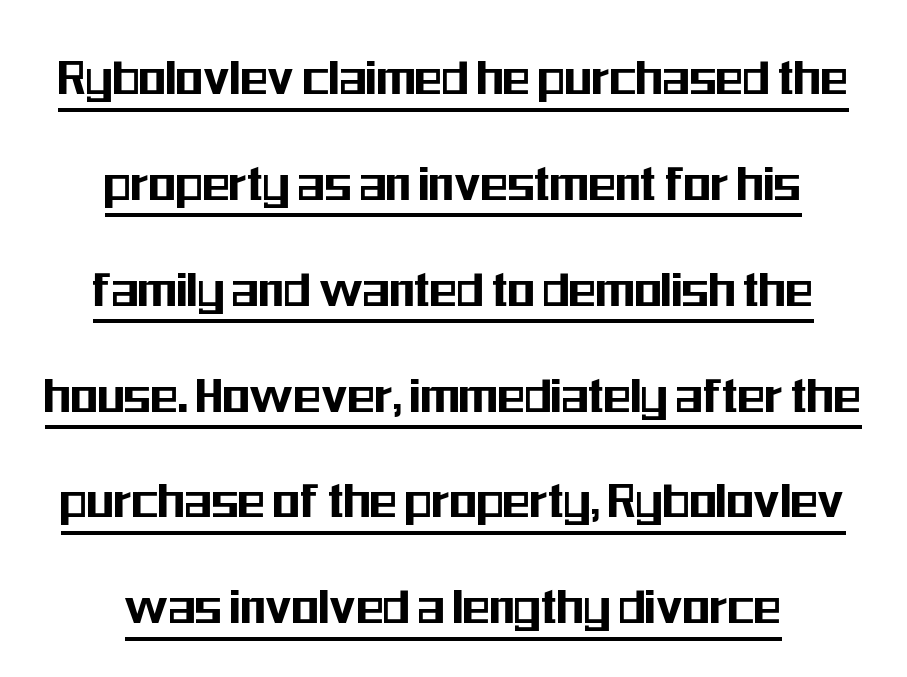
{"serif": "no", "italic": "no", "width": "condensed", "stroke_contrast": "medium", "x_height": "medium", "monospaced": "no", "underline": "yes", "align": "center", "line_spacing_ratio": 1.89, "letter_spacing": "normal", "letter_spacing_em": 0.0, "glyph_px": 56}
